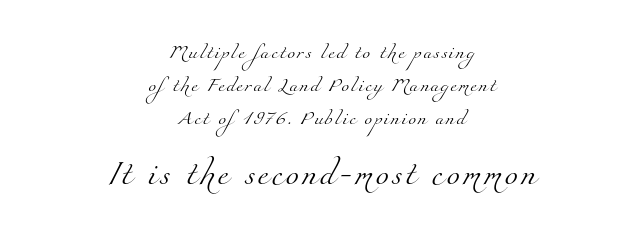
{"bold": "no", "underline": "no", "align": "center", "line_spacing": "loose", "line_spacing_ratio": 2.35, "larger_block": "second", "size_ratio": 1.71, "glyph_px": 24}
